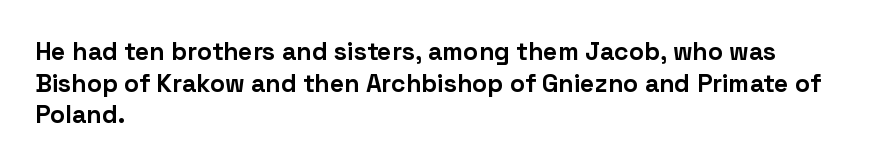
{"italic": "no", "bold": "yes", "underline": "no", "align": "left", "line_spacing": "normal", "line_spacing_ratio": 1.27, "letter_spacing": "normal", "letter_spacing_em": 0.0, "glyph_px": 25}
